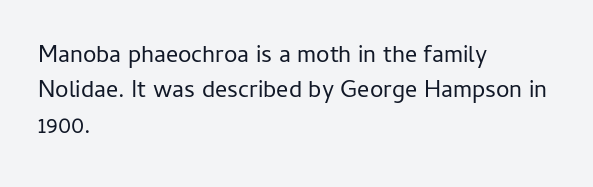
Q: Is the text bold? A: No.
Q: Is the text italic (slanted)? A: No, it is upright.
Q: Is the text underlined? A: No.
Q: How is the paragraph aligned? A: Left-aligned.
Q: Is the spacing between letters normal or unusually wide? A: Normal.
Q: Is the spacing between lines tight, normal or loose? A: Normal.
